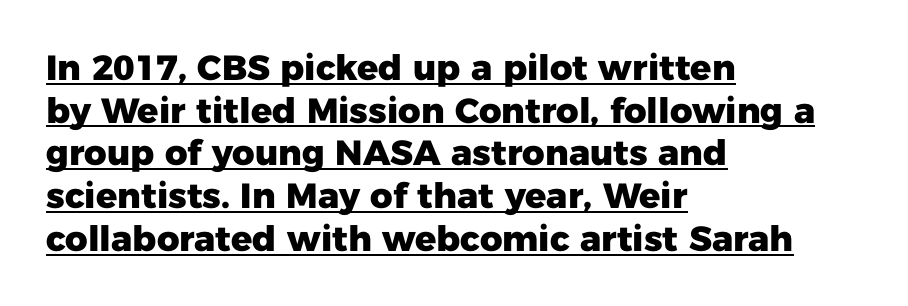
The image shows 35 px heavy sans-serif type, upright; set left-aligned, line spacing 1.22x, normal letter spacing, underlined; low stroke contrast and a medium x-height.
